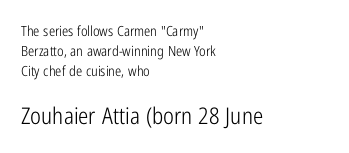
The zone under the glyphs is completely vacant. The axis of the letterforms is exactly vertical. Students, observe: this is what conventionally led text looks like. The letters look calm and open, with moderate or lighter stems. Does the copy run flush right? No — it runs flush left. This sample uses plain, unmodified letter spacing.
